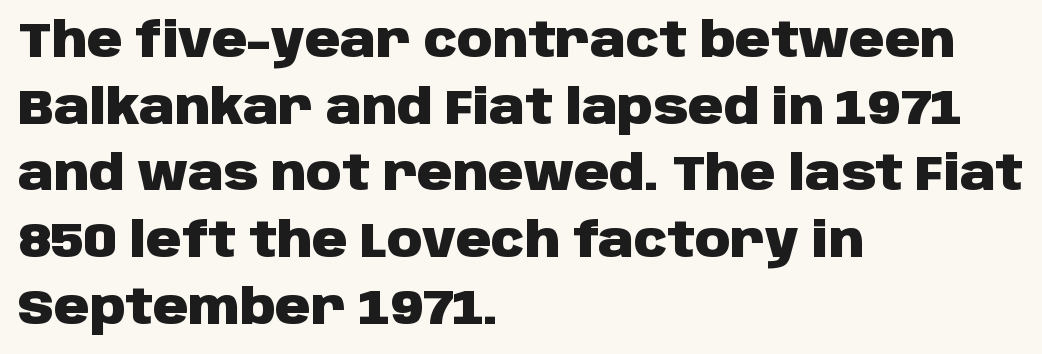
The image shows 49 px heavy sans-serif type, upright; set left-aligned, normal line spacing (1.36x), normal letter spacing, not underlined; low stroke contrast and a large x-height.
